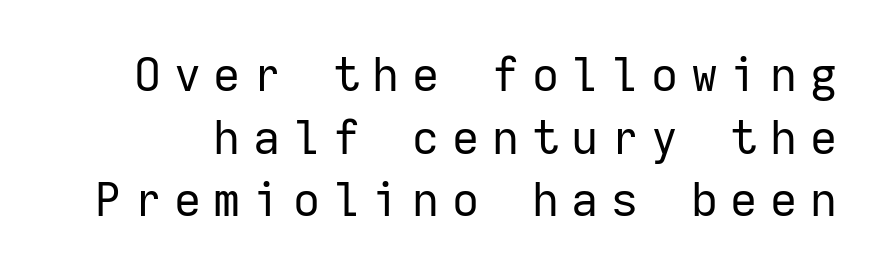
The image shows 47 px regular-weight sans-serif type, upright, monospaced; set normal line spacing (1.33x), unusually wide letter spacing (+0.27 em), not underlined; low stroke contrast and a medium x-height.
